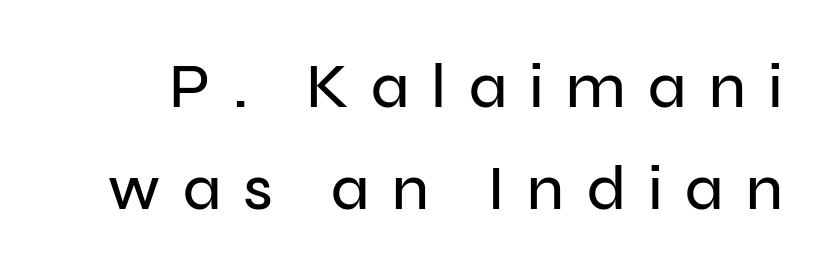
Short note: letters widely spaced. This sample has the flowing, uneven cadence of proportional lettering. Notice how the stems are strictly vertical — no italics here. A normal amount of white space separates one row of letters from the next. Letterform terminals end flat and unadorned throughout the passage.
